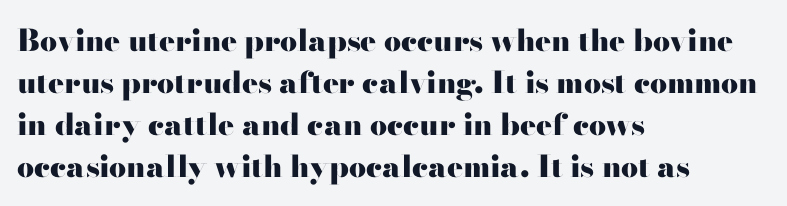
{"serif": "yes", "italic": "no", "bold": "yes", "weight": "heavy", "width": "wide", "stroke_contrast": "high", "x_height": "small", "monospaced": "no", "underline": "no", "align": "left", "line_spacing": "normal", "line_spacing_ratio": 1.4, "letter_spacing": "normal", "letter_spacing_em": 0.0, "glyph_px": 30}
